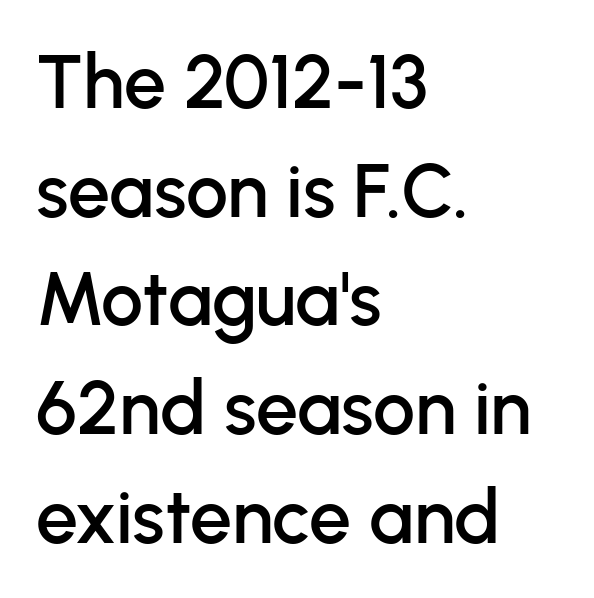
Short note: letters normally spaced. Varying glyph widths throughout — classic text-font behaviour. Where is the straight margin? On the left. The line-height multiplier appears to be the usual default. The passage shown is typeset with a sans-serif family. Type without underlining.
